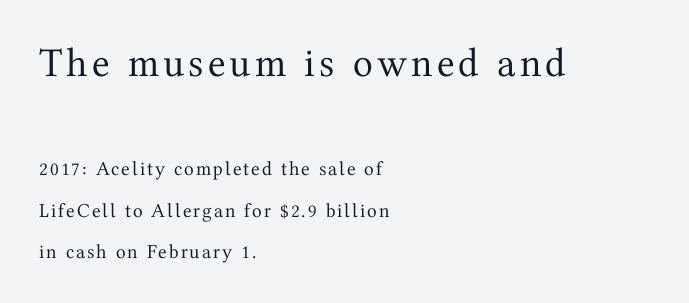
A student would call this left alignment; a typographer would say flush left, rag right. Quick note: interline space is abundant. The font sits on the lighter half of the weight spectrum, regular included. Unlike italic type, these characters show no tilt at all. Think of a printed novel: that variable character pitch is what you see here.
